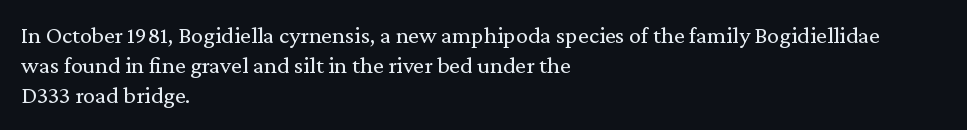
Q: Is the text bold? A: No.
Q: Is the text italic (slanted)? A: No, it is upright.
Q: Is the text underlined? A: No.
Q: How is the paragraph aligned? A: Left-aligned.
Q: Is the spacing between letters normal or unusually wide? A: Normal.
